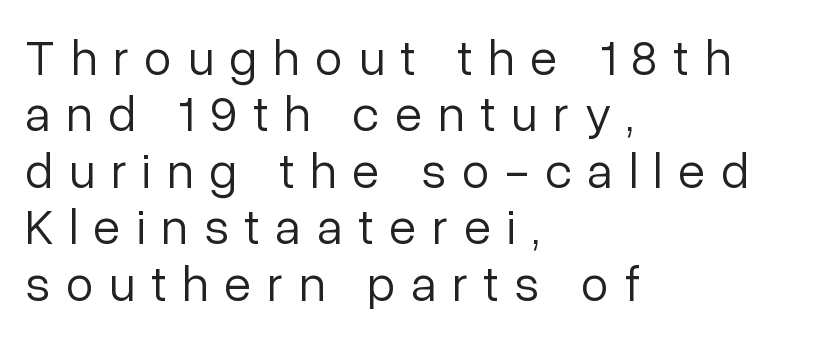
The image shows 50 px light sans-serif type, upright; set left-aligned, tight line spacing (1.13x), unusually wide letter spacing (+0.32 em), not underlined; low stroke contrast and a medium x-height.
